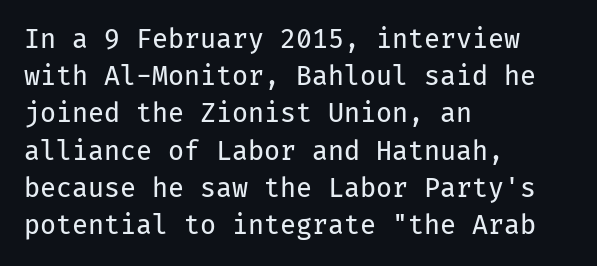
{"italic": "no", "bold": "no", "underline": "no", "align": "left", "line_spacing": "normal", "line_spacing_ratio": 1.43, "letter_spacing": "normal", "letter_spacing_em": 0.0, "glyph_px": 26}
